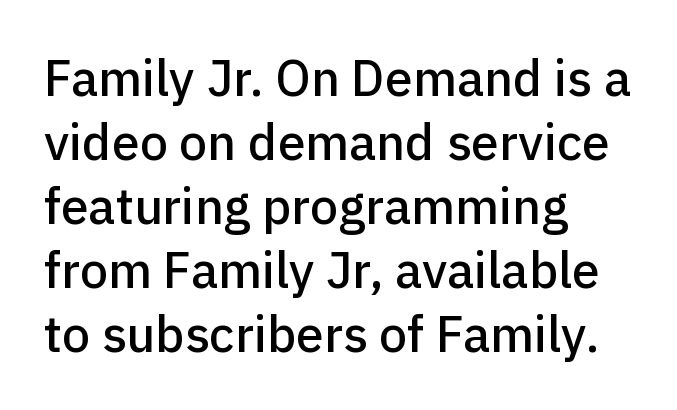
{"serif": "no", "italic": "no", "width": "normal", "stroke_contrast": "low", "x_height": "medium", "monospaced": "no", "underline": "no", "align": "left", "line_spacing": "normal", "line_spacing_ratio": 1.28, "letter_spacing": "normal", "letter_spacing_em": 0.0, "glyph_px": 50}
